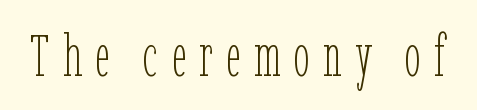
Q: Is the text bold? A: No.
Q: Is the text italic (slanted)? A: No, it is upright.
Q: Is the text underlined? A: No.
Q: Is the spacing between letters normal or unusually wide? A: Unusually wide.
Q: Width (condensed, normal, or wide)? A: Condensed.
Q: Stroke contrast? A: Low.
Q: x-height? A: Medium.
Q: Monospaced? A: No.
